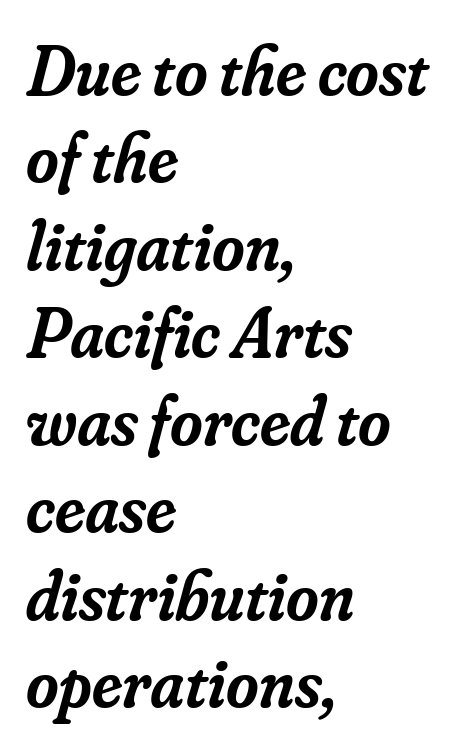
The image shows 70 px semibold serif type, italic (leaning right); set left-aligned, normal line spacing (1.25x), normal letter spacing, not underlined; low stroke contrast and a small x-height.
